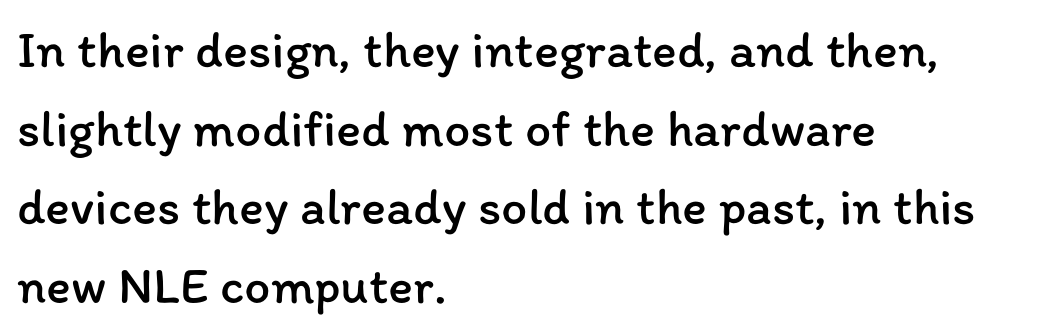
Q: Is the text bold? A: No.
Q: Is the text italic (slanted)? A: No, it is upright.
Q: Is the text underlined? A: No.
Q: How is the paragraph aligned? A: Left-aligned.
Q: Is the spacing between letters normal or unusually wide? A: Normal.
Q: Is the spacing between lines tight, normal or loose? A: Normal.
Q: Width (condensed, normal, or wide)? A: Normal.
Q: Stroke contrast? A: Low.
Q: x-height? A: Medium.
Q: Monospaced? A: No.
